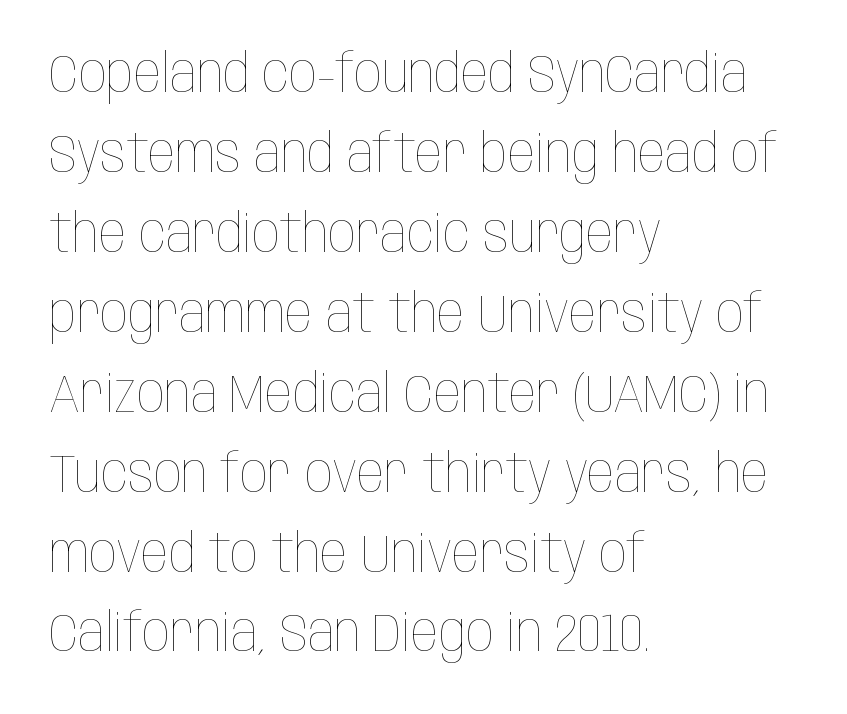
{"italic": "no", "bold": "no", "weight": "thin", "width": "condensed", "stroke_contrast": "low", "x_height": "large", "monospaced": "no", "underline": "no", "align": "left", "line_spacing": "normal", "line_spacing_ratio": 1.48, "letter_spacing": "normal", "letter_spacing_em": 0.0, "glyph_px": 54}
